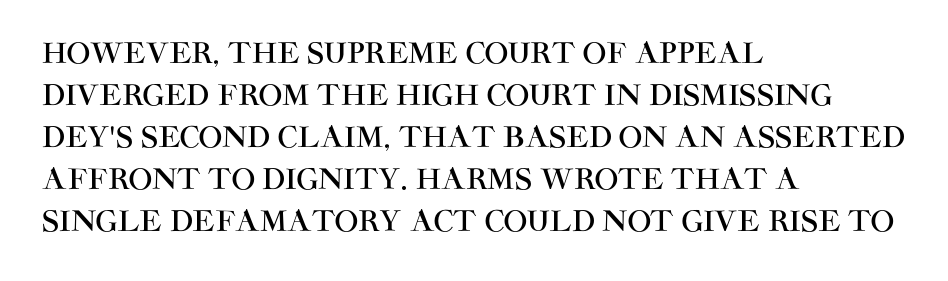
Q: Is the text italic (slanted)? A: No, it is upright.
Q: Is the typeface a serif or a sans-serif typeface? A: Sans-serif.
Q: Is the text underlined? A: No.
Q: How is the paragraph aligned? A: Left-aligned.
Q: Is the spacing between letters normal or unusually wide? A: Normal.
Q: Is the spacing between lines tight, normal or loose? A: Normal.
Q: Width (condensed, normal, or wide)? A: Normal.
Q: Stroke contrast? A: High.
Q: x-height? A: Large.
Q: Monospaced? A: No.
